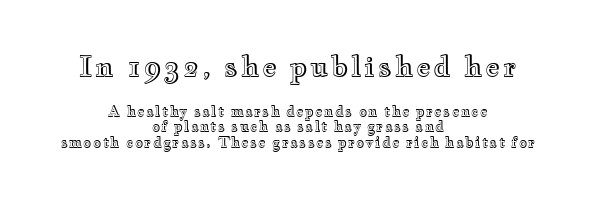
Q: Is the text italic (slanted)? A: No, it is upright.
Q: Is the text underlined? A: No.
Q: How is the paragraph aligned? A: Centered.
Q: Is the spacing between lines tight, normal or loose? A: Tight.
Q: Which block of text is set in a larger size, the first (top) or the second (bottom)? A: The first (top) one.
Q: Width (condensed, normal, or wide)? A: Wide.
Q: x-height? A: Small.
Q: Monospaced? A: No.
